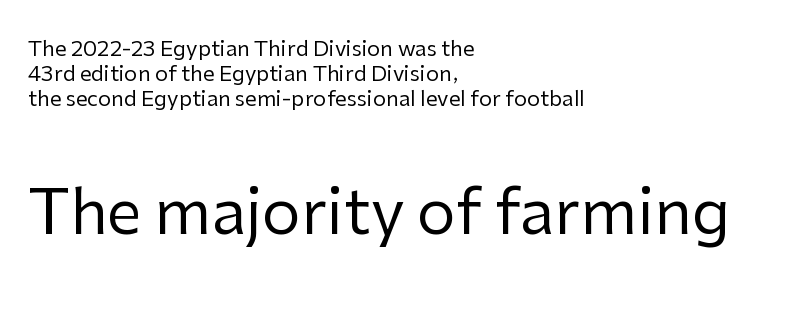
{"serif": "no", "italic": "no", "bold": "no", "weight": "regular", "width": "normal", "stroke_contrast": "low", "x_height": "medium", "monospaced": "no", "underline": "no", "align": "left", "line_spacing_ratio": 1.18, "letter_spacing": "normal", "letter_spacing_em": 0.0, "larger_block": "second", "size_ratio": 2.95, "glyph_px": 62}
